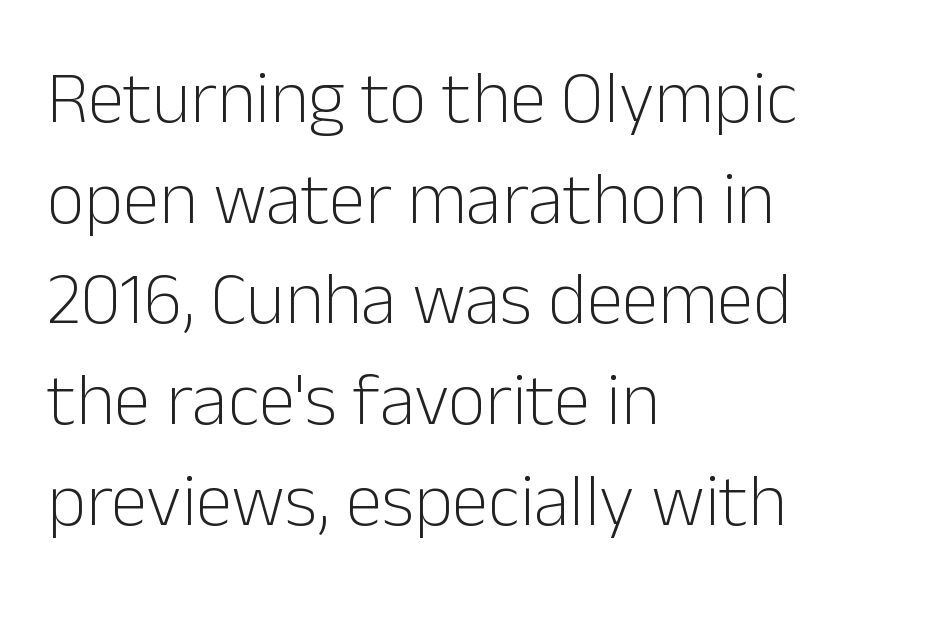
The image shows 74 px light sans-serif type, upright; set left-aligned, normal line spacing (1.36x), normal letter spacing, not underlined; low stroke contrast and a medium x-height.
